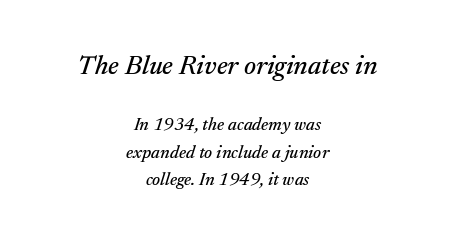
{"italic": "yes", "lean": "right", "slant_degrees": 17, "underline": "no", "align": "center", "line_spacing": "normal", "line_spacing_ratio": 1.51, "letter_spacing": "normal", "letter_spacing_em": 0.0, "larger_block": "first", "size_ratio": 1.5, "glyph_px": 27}
